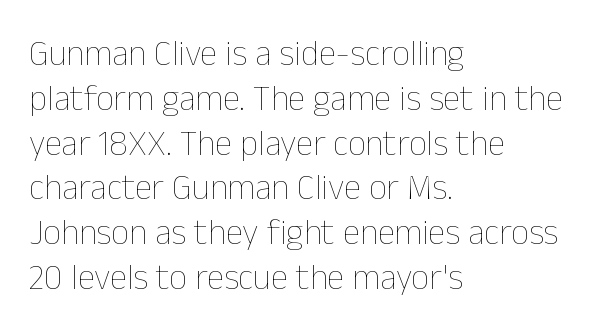
The image shows 35 px thin type, upright; set left-aligned, normal line spacing (1.28x), normal letter spacing, not underlined; low stroke contrast and a medium x-height.
